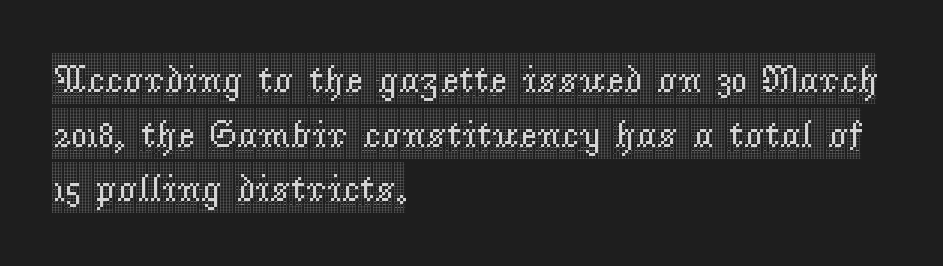
Caption: standard tracking, unaltered. The lettering holds an erect, upright posture throughout. Little horizontal feet cap the strokes, marking this as serif type. Interline gaps are of average width in this sample. This rendering uses left alignment, leaving the right contour irregular. You could not count columns in this text — the font is proportionally spaced.
